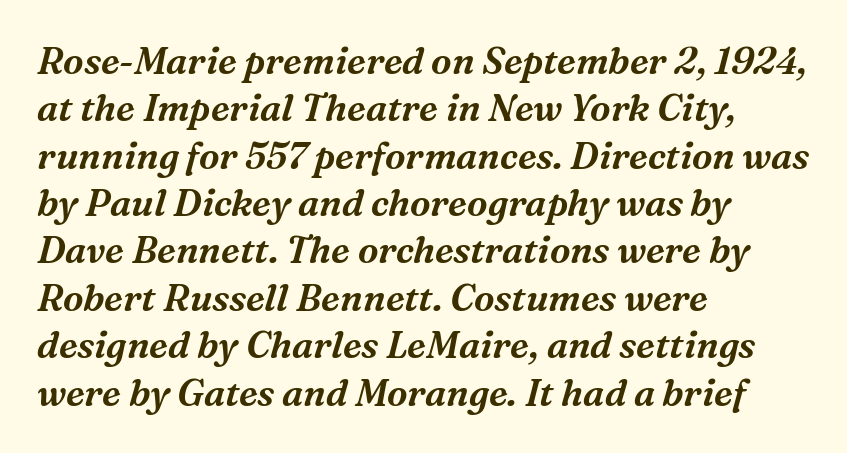
{"serif": "yes", "italic": "yes", "lean": "right", "slant_degrees": 16, "width": "normal", "stroke_contrast": "medium", "x_height": "medium", "monospaced": "no", "underline": "no", "align": "left", "line_spacing": "normal", "line_spacing_ratio": 1.28, "letter_spacing": "normal", "letter_spacing_em": 0.0, "glyph_px": 37}
